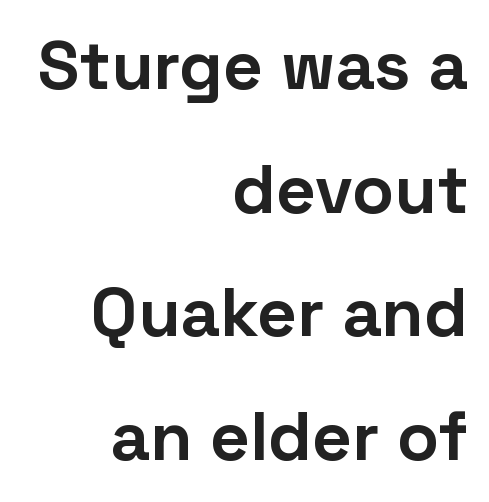
Q: Is the text bold? A: Yes.
Q: Is the text italic (slanted)? A: No, it is upright.
Q: Is the typeface a serif or a sans-serif typeface? A: Sans-serif.
Q: Is the text underlined? A: No.
Q: How is the paragraph aligned? A: Right-aligned.
Q: Is the spacing between letters normal or unusually wide? A: Normal.
Q: Width (condensed, normal, or wide)? A: Normal.
Q: Stroke contrast? A: Low.
Q: x-height? A: Medium.
Q: Monospaced? A: No.
